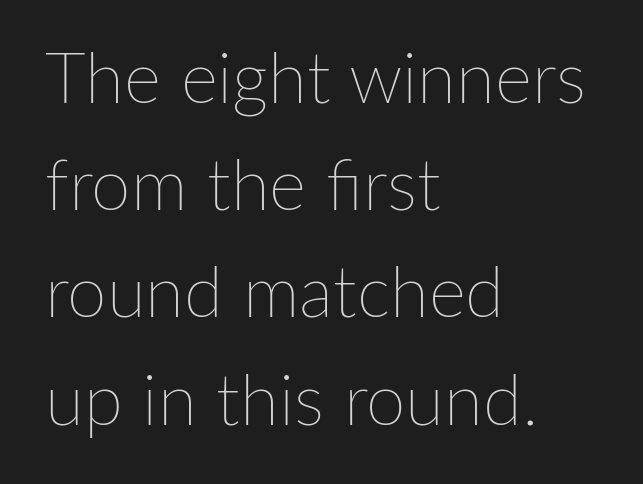
{"italic": "no", "bold": "no", "weight": "thin", "width": "normal", "stroke_contrast": "low", "x_height": "medium", "monospaced": "no", "underline": "no", "align": "left", "line_spacing": "normal", "line_spacing_ratio": 1.51, "letter_spacing": "normal", "letter_spacing_em": 0.0, "glyph_px": 71}
